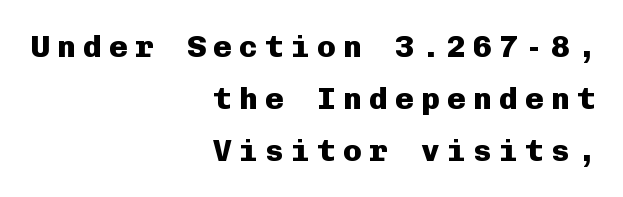
Vertically, the passage feels balanced, rows spaced as you'd expect. Spacing between characters has been opened up far beyond the box default. On the weight axis this lands at bold, roughly 700. Look at the bottom of the vertical strokes: they stop flat, with no serifs. The glyphs are unaccompanied by any horizontal stroke below them.
